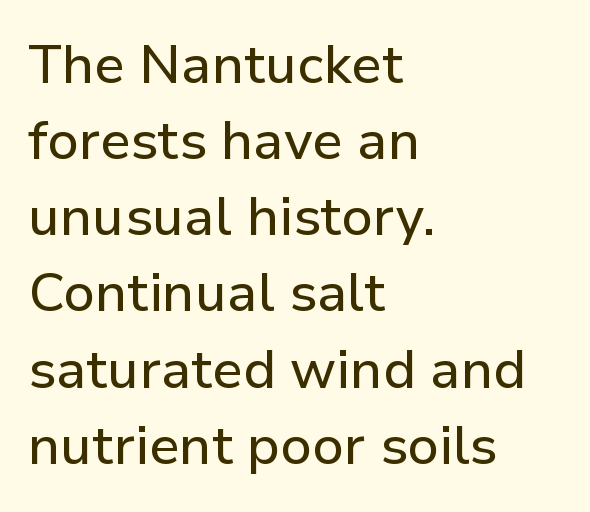
The typography opts for an upright posture over an oblique one. The leading is moderate, giving the passage an even texture. The passage shown is typed in a proportional face where columns would drift. A bare baseline throughout the passage. Default kerning and tracking; the words read as compact shapes. Leftover space on each line is placed entirely after the last word.
